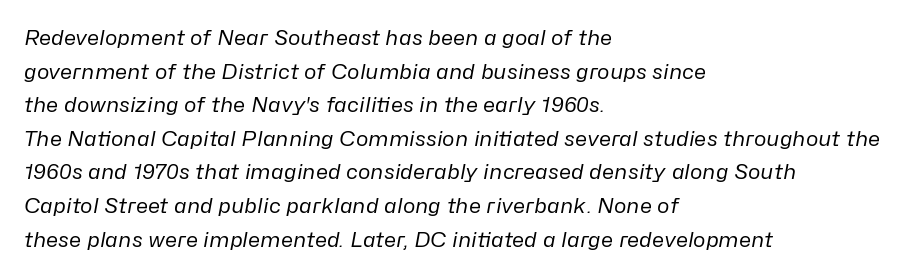
The image shows 21 px text type, italic (leaning right); set left-aligned, normal line spacing (1.6x), normal letter spacing, not underlined.
